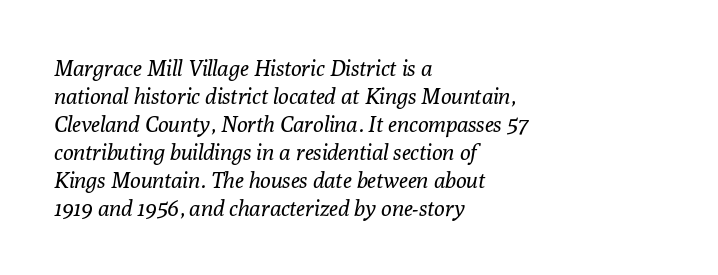
{"italic": "yes", "lean": "right", "slant_degrees": 10, "bold": "no", "underline": "no", "align": "left", "line_spacing": "normal", "line_spacing_ratio": 1.27, "letter_spacing": "normal", "letter_spacing_em": 0.0, "glyph_px": 22}
